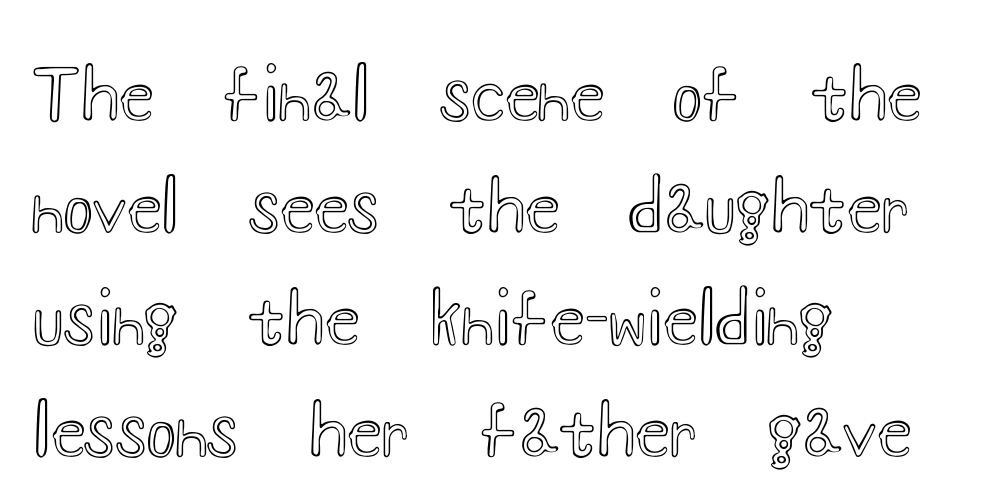
Q: Is the text italic (slanted)? A: No, it is upright.
Q: Is the text underlined? A: No.
Q: How is the paragraph aligned? A: Left-aligned.
Q: Is the spacing between letters normal or unusually wide? A: Normal.
Q: Is the spacing between lines tight, normal or loose? A: Normal.
Q: Width (condensed, normal, or wide)? A: Wide.
Q: x-height? A: Small.
Q: Monospaced? A: No.
